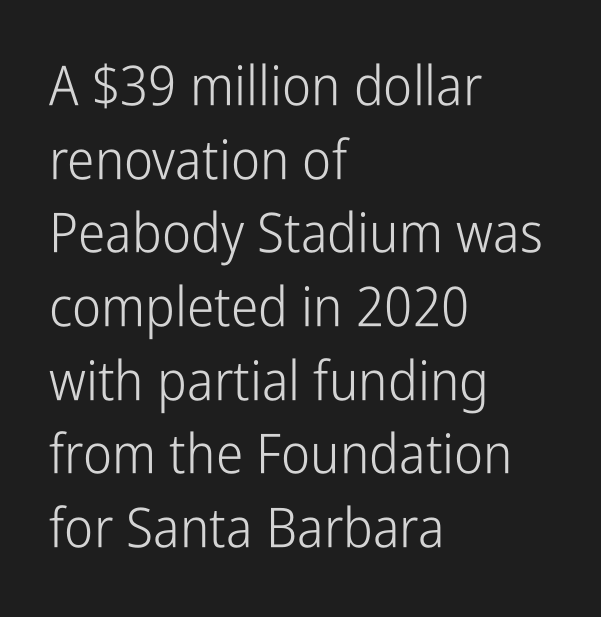
Q: Is the text bold? A: No.
Q: Is the text italic (slanted)? A: No, it is upright.
Q: Is the typeface a serif or a sans-serif typeface? A: Sans-serif.
Q: Is the text underlined? A: No.
Q: How is the paragraph aligned? A: Left-aligned.
Q: Is the spacing between letters normal or unusually wide? A: Normal.
Q: Is the spacing between lines tight, normal or loose? A: Normal.
Q: Width (condensed, normal, or wide)? A: Condensed.
Q: Stroke contrast? A: Low.
Q: x-height? A: Medium.
Q: Monospaced? A: No.
